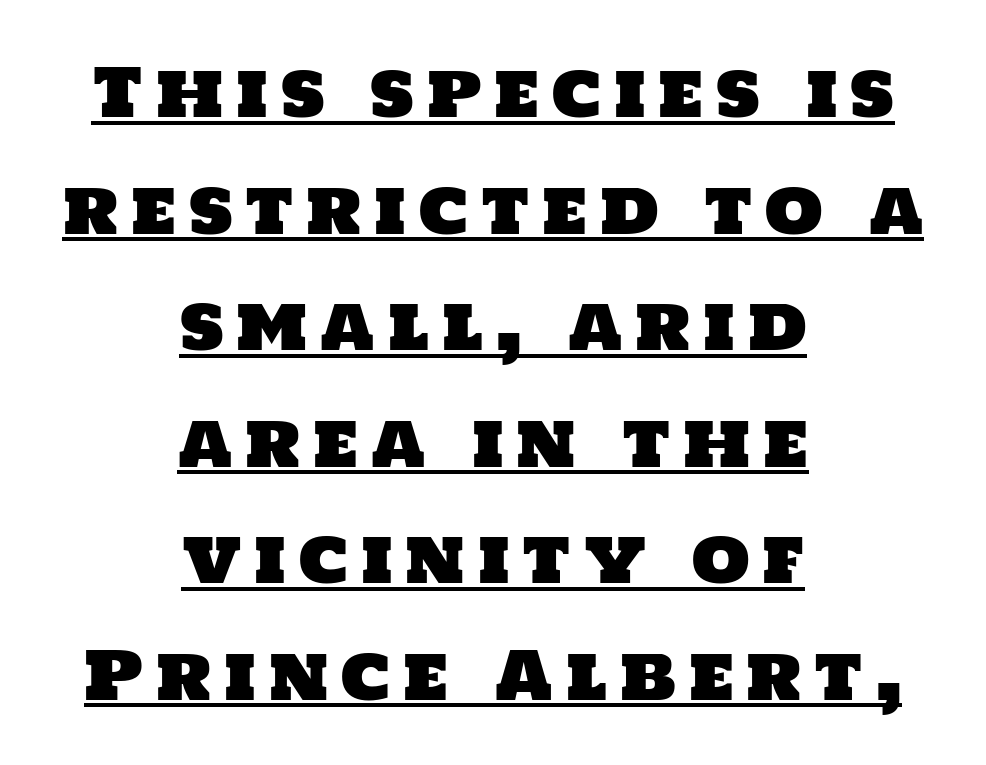
The image shows 67 px sans-serif type; set centered, line spacing 1.74x, underlined; low stroke contrast and a large x-height.
